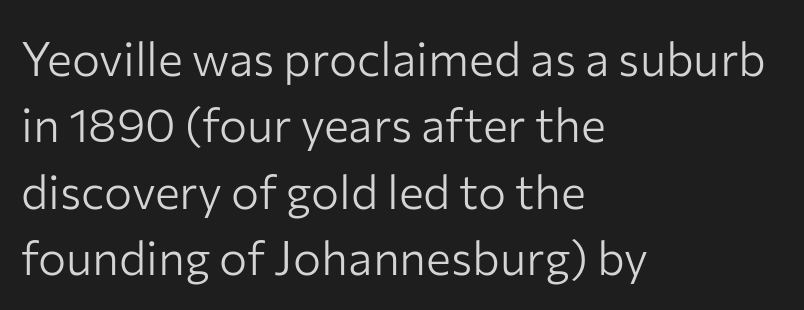
{"serif": "no", "italic": "no", "bold": "no", "weight": "light", "width": "normal", "stroke_contrast": "low", "x_height": "medium", "monospaced": "no", "underline": "no", "align": "left", "line_spacing": "normal", "line_spacing_ratio": 1.41, "letter_spacing": "normal", "letter_spacing_em": 0.0, "glyph_px": 47}
